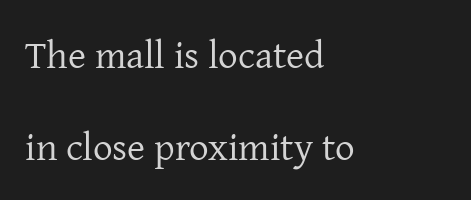
{"serif": "yes", "italic": "no", "bold": "no", "weight": "regular", "width": "normal", "stroke_contrast": "low", "x_height": "medium", "monospaced": "no", "underline": "no", "align": "left", "line_spacing": "loose", "line_spacing_ratio": 2.35, "letter_spacing": "normal", "letter_spacing_em": 0.0, "glyph_px": 39}
